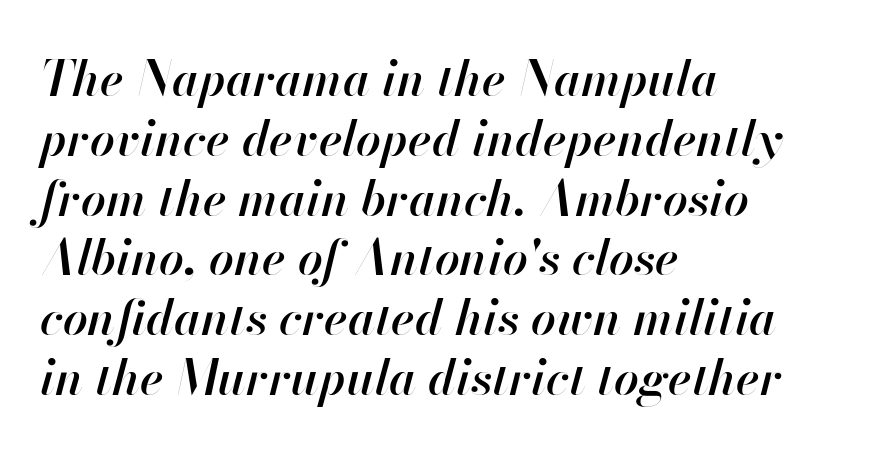
{"italic": "yes", "lean": "right", "slant_degrees": 13, "bold": "semi", "weight": "semibold", "width": "normal", "stroke_contrast": "high", "x_height": "small", "monospaced": "no", "underline": "no", "align": "left", "line_spacing_ratio": 1.22, "letter_spacing": "normal", "letter_spacing_em": 0.0, "glyph_px": 49}
